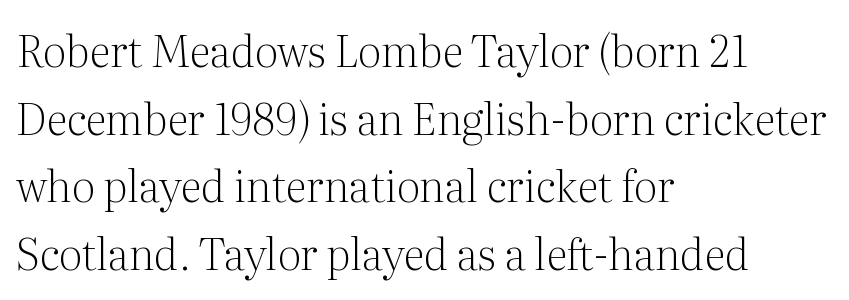
You could not count columns in this text — the font is proportionally spaced. Ascenders rise straight up at ninety degrees. Caption: face not bold, strokes unweighted. The face used here is rendered with its standard letterfit. Examine the stroke ends and you'll spot serifs. The passage shown is not underscored anywhere.
